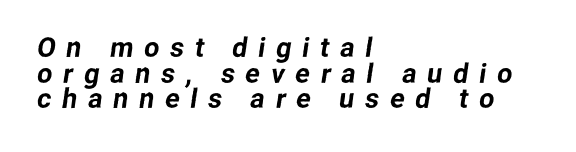
Q: Is the text underlined? A: No.
Q: How is the paragraph aligned? A: Left-aligned.
Q: Is the spacing between letters normal or unusually wide? A: Unusually wide.
Q: Is the spacing between lines tight, normal or loose? A: Tight.
